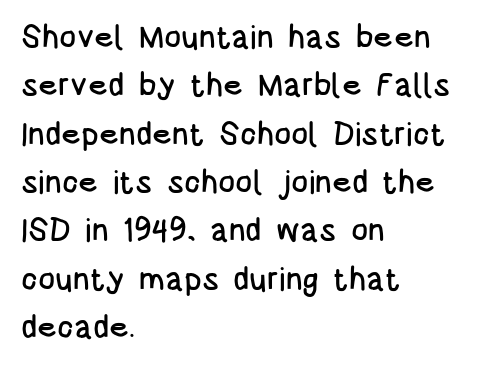
{"serif": "no", "italic": "no", "width": "condensed", "stroke_contrast": "low", "x_height": "large", "monospaced": "no", "underline": "no", "align": "left", "line_spacing": "normal", "line_spacing_ratio": 1.51, "letter_spacing": "normal", "letter_spacing_em": 0.0, "glyph_px": 32}
